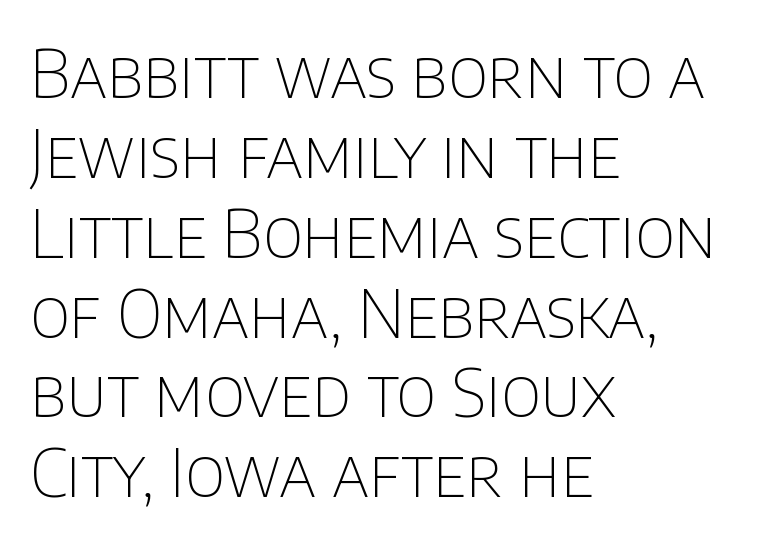
{"serif": "no", "italic": "no", "bold": "no", "weight": "thin", "width": "normal", "stroke_contrast": "low", "x_height": "large", "monospaced": "no", "underline": "no", "align": "left", "line_spacing_ratio": 1.21, "letter_spacing": "normal", "letter_spacing_em": 0.0, "glyph_px": 66}
